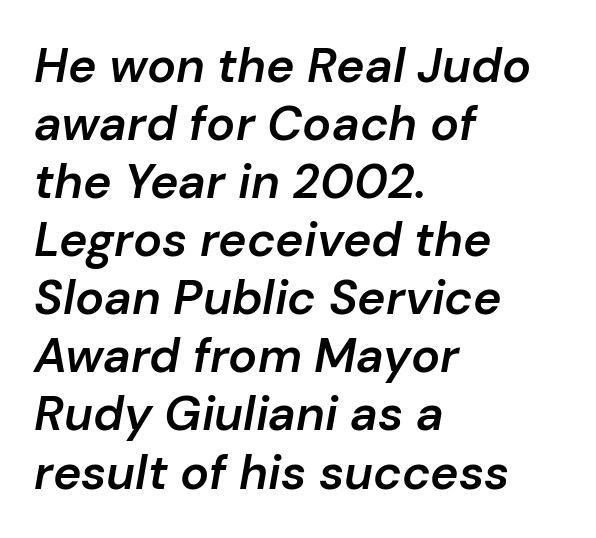
{"italic": "yes", "lean": "right", "slant_degrees": 10, "bold": "semi", "weight": "semibold", "width": "normal", "stroke_contrast": "low", "x_height": "medium", "monospaced": "no", "underline": "no", "align": "left", "line_spacing_ratio": 1.21, "letter_spacing": "normal", "letter_spacing_em": 0.0, "glyph_px": 48}
